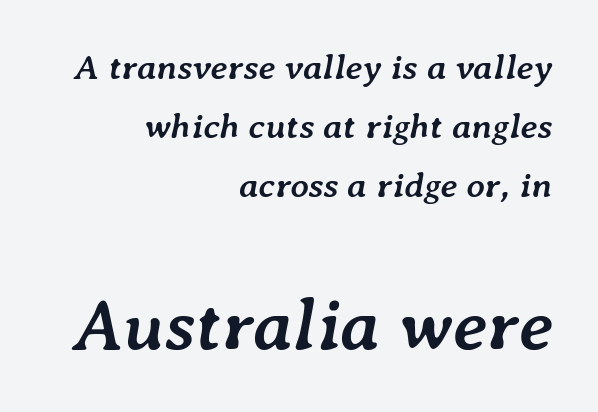
The image shows 73 px semibold type, italic (leaning right); set right-aligned, normal line spacing (1.64x), normal letter spacing, not underlined; the second (bottom) block is 2.03x larger; low stroke contrast and a medium x-height.
